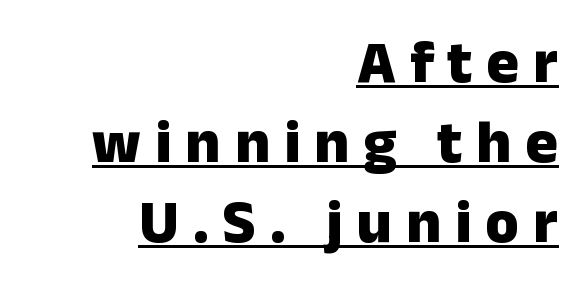
{"serif": "no", "italic": "no", "bold": "yes", "weight": "heavy", "width": "normal", "stroke_contrast": "low", "x_height": "medium", "monospaced": "no", "underline": "yes", "align": "right", "line_spacing": "normal", "line_spacing_ratio": 1.31, "letter_spacing": "wide", "letter_spacing_em": 0.23, "glyph_px": 61}
